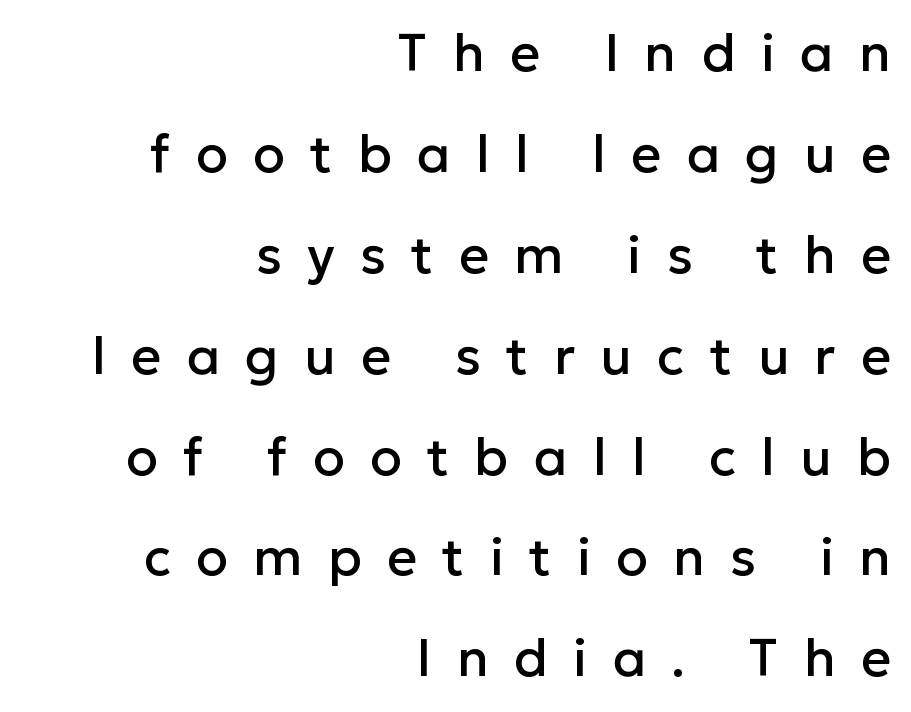
Q: Is the text italic (slanted)? A: No, it is upright.
Q: Is the typeface a serif or a sans-serif typeface? A: Sans-serif.
Q: Is the text underlined? A: No.
Q: How is the paragraph aligned? A: Right-aligned.
Q: Is the spacing between letters normal or unusually wide? A: Unusually wide.
Q: Is the spacing between lines tight, normal or loose? A: Loose.
Q: Width (condensed, normal, or wide)? A: Normal.
Q: Stroke contrast? A: Low.
Q: x-height? A: Medium.
Q: Monospaced? A: No.
